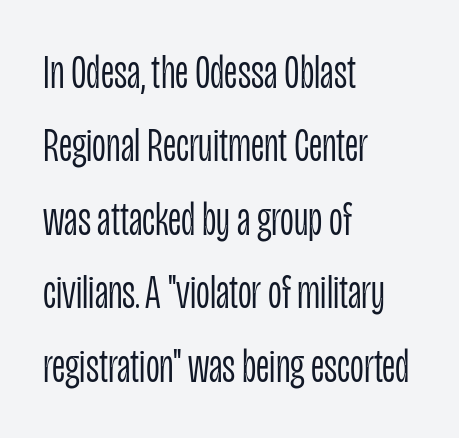
Reading down the column, the eye jumps a familiar distance to each next line. This is roman type, the default non-slanted kind. If you drew a ruler down the left edge, every line would touch it. The foot of each line stays bare and open. The letters advance in unequal steps, a hallmark of proportional type.
